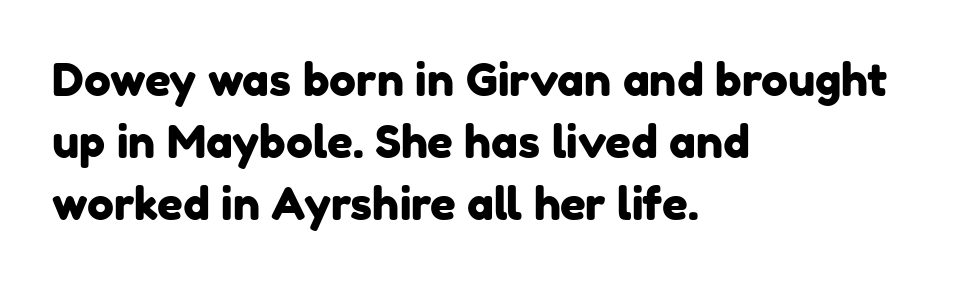
The image shows 45 px sans-serif type; set left-aligned, normal line spacing (1.38x), normal letter spacing, not underlined; low stroke contrast and a medium x-height.
